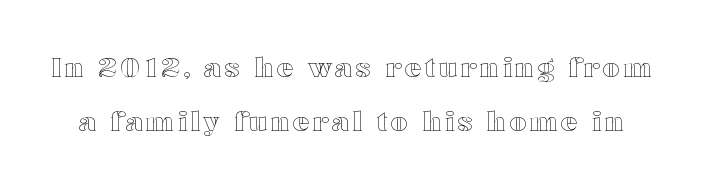
{"italic": "no", "underline": "no", "line_spacing": "loose", "line_spacing_ratio": 2.0, "glyph_px": 27}
